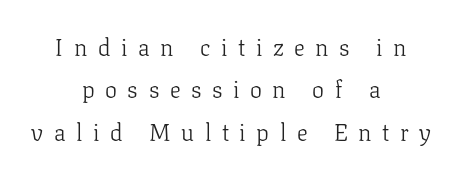
Q: Is the text bold? A: No.
Q: Is the text italic (slanted)? A: No, it is upright.
Q: Is the text underlined? A: No.
Q: How is the paragraph aligned? A: Centered.
Q: Is the spacing between letters normal or unusually wide? A: Unusually wide.
